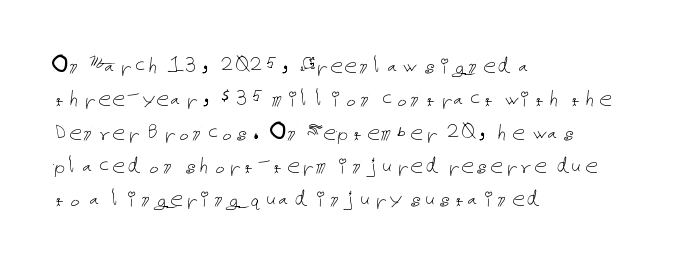
The image shows 26 px text type, upright; set left-aligned, normal line spacing (1.28x), normal letter spacing, not underlined.
